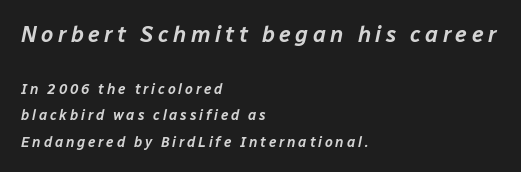
The image shows 22 px text type, italic (leaning right); set left-aligned, line spacing 1.88x, unusually wide letter spacing (+0.2 em), not underlined; the first (top) block is 1.57x larger.
